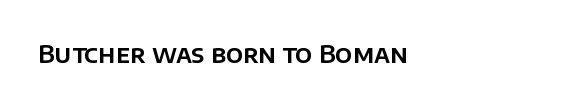
Q: Is the text italic (slanted)? A: No, it is upright.
Q: Is the text underlined? A: No.
Q: How is the paragraph aligned? A: Left-aligned.
Q: Is the spacing between letters normal or unusually wide? A: Normal.
